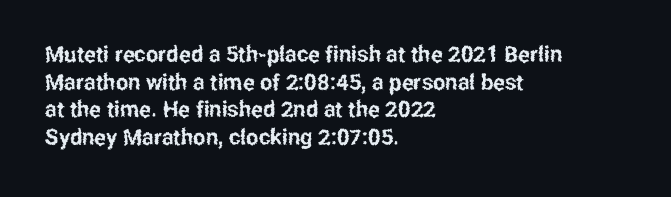
{"italic": "no", "underline": "no", "align": "left", "line_spacing": "normal", "line_spacing_ratio": 1.26, "letter_spacing": "normal", "letter_spacing_em": 0.0, "glyph_px": 22}
